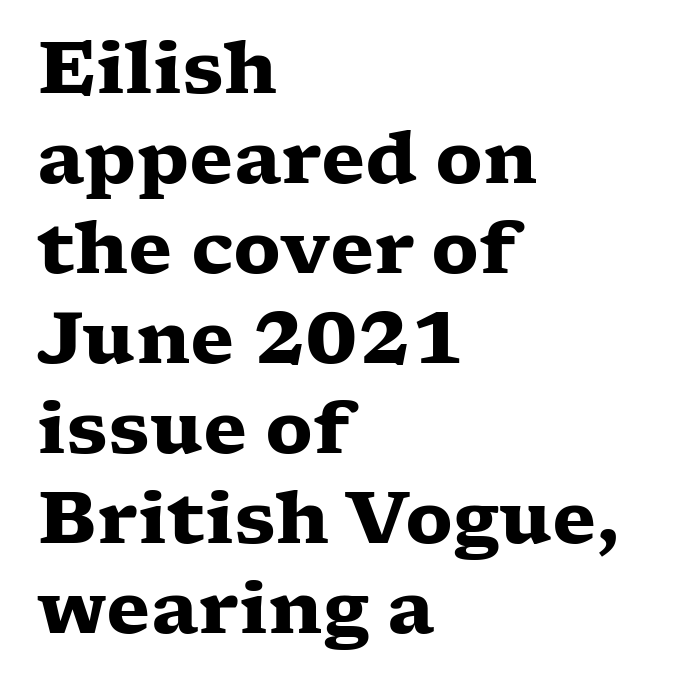
Q: Is the text bold? A: Yes.
Q: Is the text italic (slanted)? A: No, it is upright.
Q: Is the typeface a serif or a sans-serif typeface? A: Serif.
Q: Is the text underlined? A: No.
Q: How is the paragraph aligned? A: Left-aligned.
Q: Is the spacing between letters normal or unusually wide? A: Normal.
Q: Is the spacing between lines tight, normal or loose? A: Normal.
Q: Width (condensed, normal, or wide)? A: Wide.
Q: Stroke contrast? A: Low.
Q: x-height? A: Medium.
Q: Monospaced? A: No.
